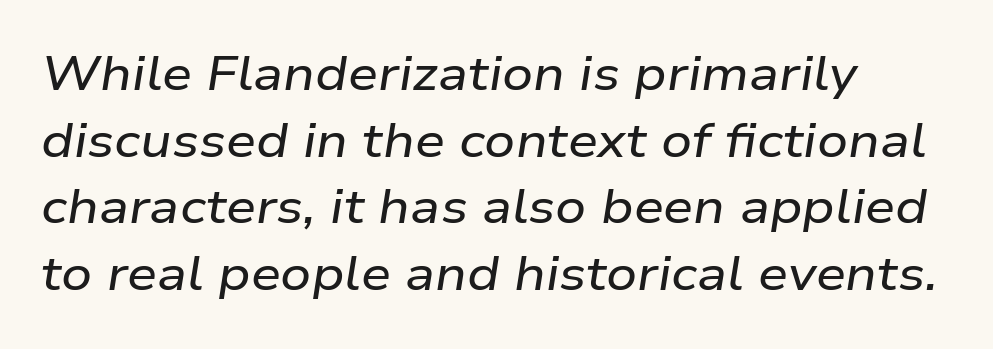
{"italic": "yes", "lean": "right", "slant_degrees": 9, "width": "wide", "stroke_contrast": "low", "x_height": "medium", "monospaced": "no", "underline": "no", "align": "left", "line_spacing": "normal", "line_spacing_ratio": 1.39, "letter_spacing": "normal", "letter_spacing_em": 0.0, "glyph_px": 48}
